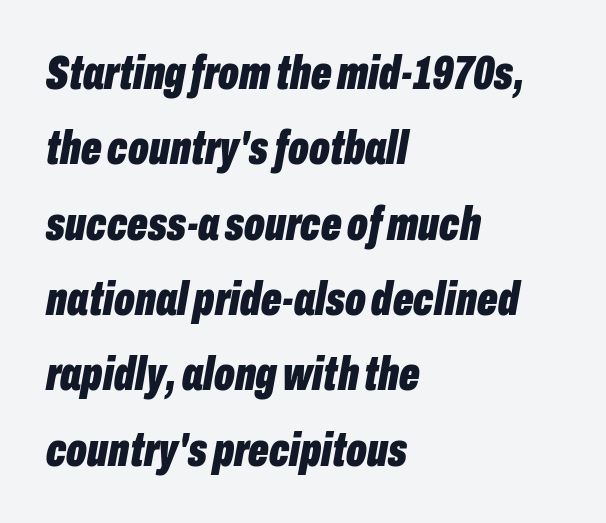
The line texture is even and compact thanks to regular tracking. A typesetter would call this proportional, since set widths differ per character. The paragraph shown leans on its left margin. Summary of weight: heavy, a full bold. Slanted lettering throughout.
